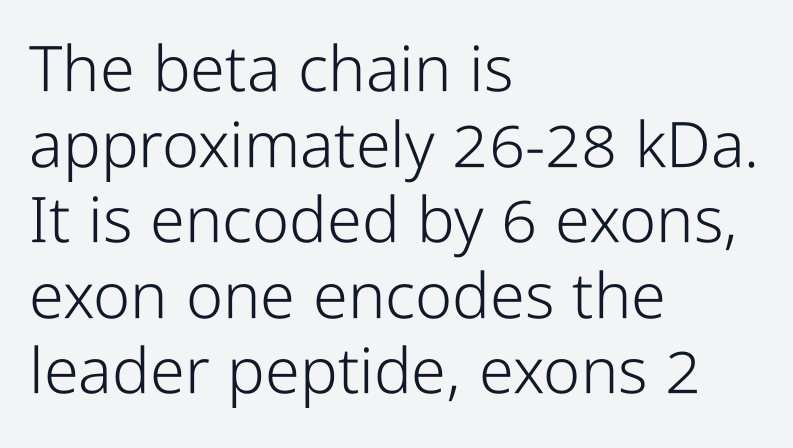
The weight tops out at a normal text grade. This rendering features lettering with no underline. Is this a fixed-width face? No — the glyphs have proportional, varying widths. The lines are quadded left. The passage shown has conventional tracking throughout. In terms of letterform style, serifs are entirely absent.
